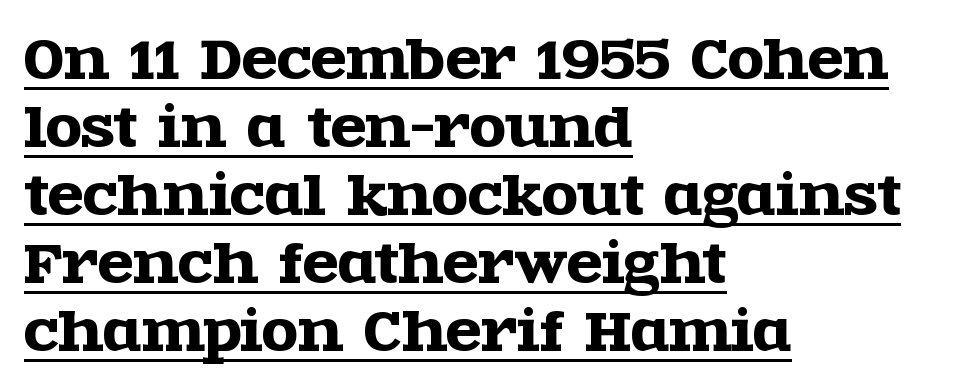
Observe the ordinary spacing: letters are neighbours, not strangers. The text was rendered using a seriffed face with decorative stroke endings. Visually the block forms a straight wall on the left and a jagged coastline on the right. Notice how descenders clear the ascenders below comfortably — that's standard leading.
